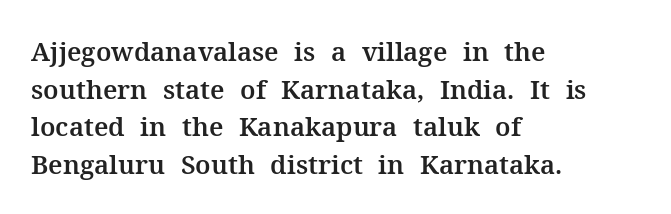
Q: Is the text italic (slanted)? A: No, it is upright.
Q: Is the text underlined? A: No.
Q: How is the paragraph aligned? A: Left-aligned.
Q: Is the spacing between letters normal or unusually wide? A: Normal.
Q: Is the spacing between lines tight, normal or loose? A: Normal.
